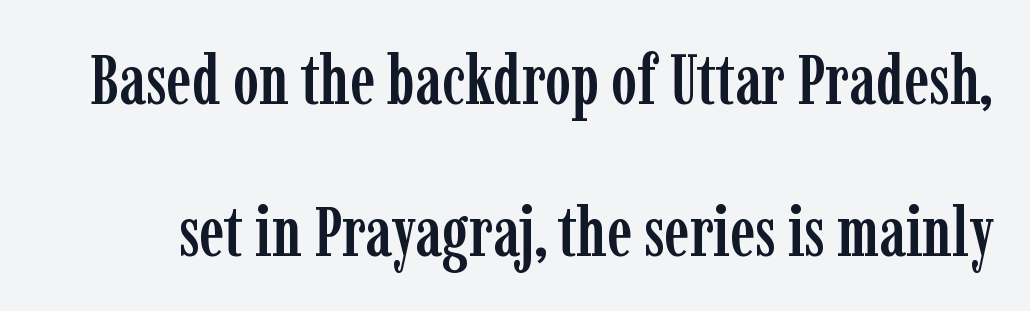
The image shows 70 px condensed serif type, upright; set loose line spacing (2.17x), normal letter spacing, not underlined; low stroke contrast and a medium x-height.
